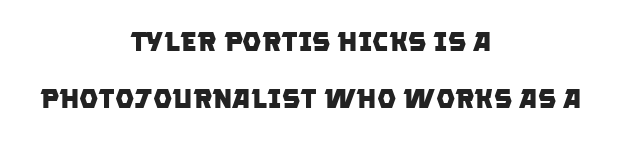
The font is running at its bold setting. Type without underlining. Is there much room between lines? Yes — plenty of vertical air separates them. Between one letter and the next there's only the usual sliver of space. Does the copy run flush right? No — it is centered line by line.
